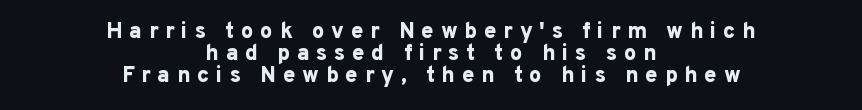
The image shows 22 px bold type, upright; set centered, tight line spacing (1.01x), unusually wide letter spacing (+0.31 em), not underlined.
